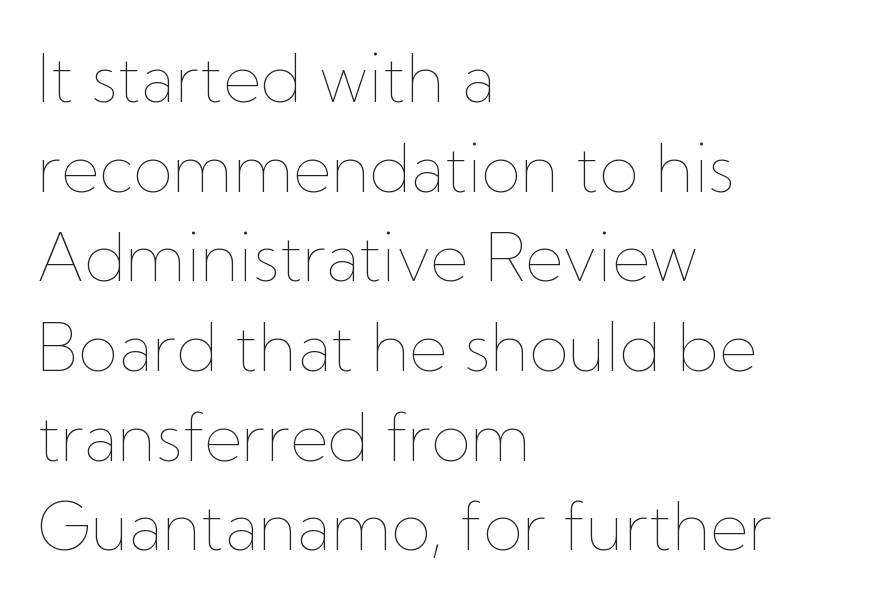
{"italic": "no", "bold": "no", "weight": "thin", "width": "normal", "stroke_contrast": "low", "x_height": "medium", "monospaced": "no", "underline": "no", "align": "left", "line_spacing": "normal", "line_spacing_ratio": 1.38, "letter_spacing": "normal", "letter_spacing_em": 0.0, "glyph_px": 65}
